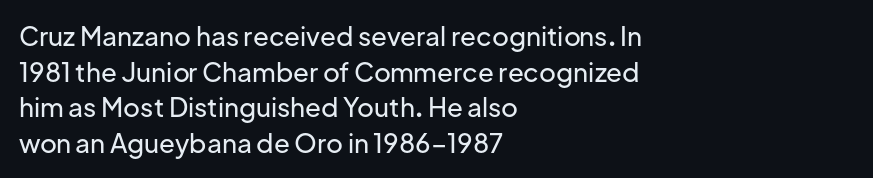
Q: Is the text italic (slanted)? A: No, it is upright.
Q: Is the text underlined? A: No.
Q: How is the paragraph aligned? A: Left-aligned.
Q: Is the spacing between letters normal or unusually wide? A: Normal.
Q: Is the spacing between lines tight, normal or loose? A: Normal.
